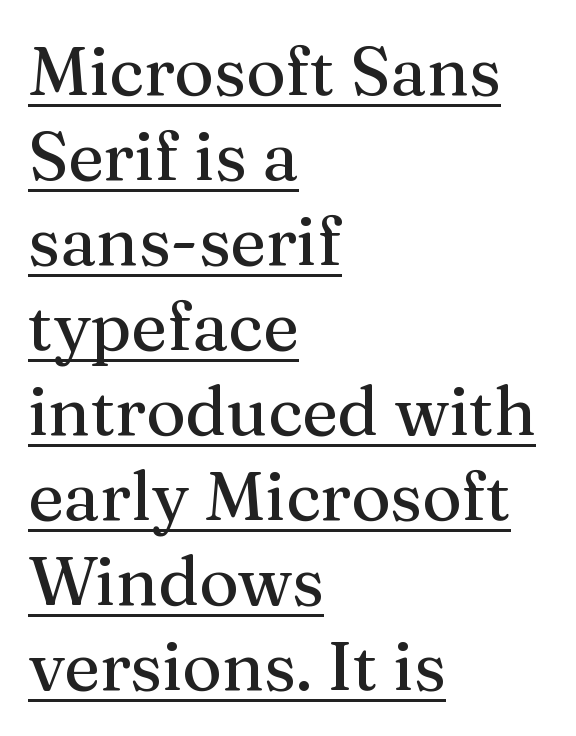
Baseline-to-baseline distance is the conventional proportion of letter height. Varying glyph widths throughout — classic text-font behaviour. The face used here is seriffed, in the tradition of book romans. Like a heading marked for emphasis, these lines bear an underscore.
